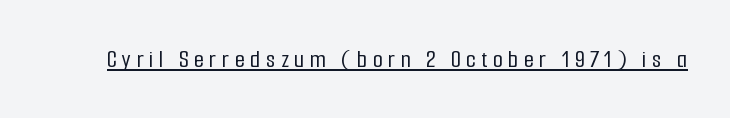
The passage shown has open, widely tracked lettering throughout. Quick note: underline on. The typography opts for an upright posture over an oblique one.
